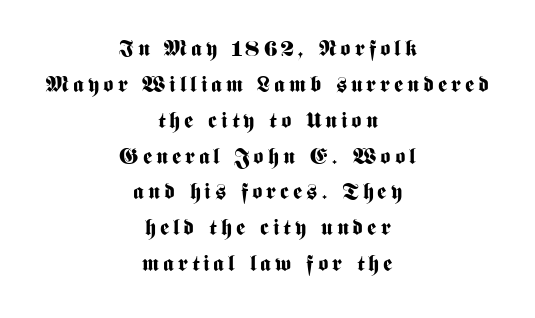
The image shows 22 px bold type, upright; set centered, normal line spacing (1.63x), not underlined.
